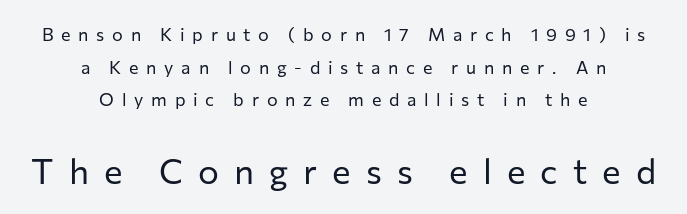
Q: Is the text bold? A: No.
Q: Is the text italic (slanted)? A: No, it is upright.
Q: Is the typeface a serif or a sans-serif typeface? A: Sans-serif.
Q: Is the text underlined? A: No.
Q: How is the paragraph aligned? A: Centered.
Q: Is the spacing between letters normal or unusually wide? A: Unusually wide.
Q: Which block of text is set in a larger size, the first (top) or the second (bottom)? A: The second (bottom) one.
Q: Width (condensed, normal, or wide)? A: Normal.
Q: Stroke contrast? A: Low.
Q: x-height? A: Medium.
Q: Monospaced? A: No.
